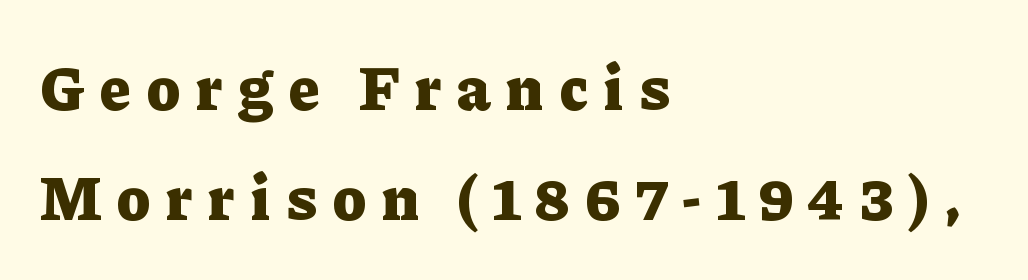
{"serif": "yes", "italic": "no", "bold": "yes", "weight": "heavy", "width": "normal", "stroke_contrast": "low", "x_height": "medium", "monospaced": "no", "underline": "no", "align": "left", "line_spacing_ratio": 1.74, "letter_spacing": "wide", "letter_spacing_em": 0.25, "glyph_px": 63}
